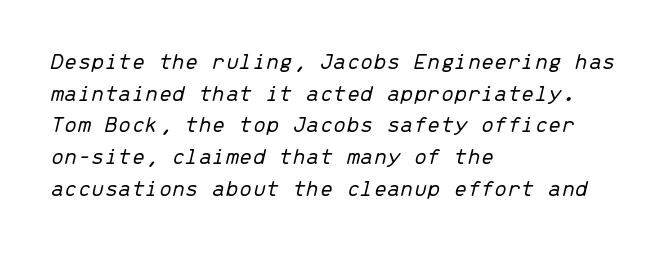
Stroke mass is kept to a normal reading level or below. The foot of each line stays bare and open. Italic: yes, the glyphs are oblique. Where is the straight margin? On the left. Does the leading feel generous? No, just average.
